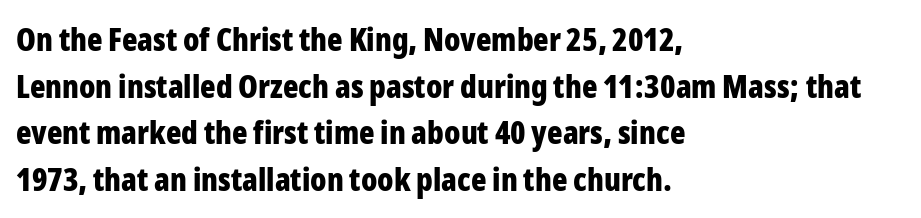
Q: Is the text bold? A: Yes.
Q: Is the text italic (slanted)? A: No, it is upright.
Q: Is the typeface a serif or a sans-serif typeface? A: Sans-serif.
Q: Is the text underlined? A: No.
Q: How is the paragraph aligned? A: Left-aligned.
Q: Is the spacing between letters normal or unusually wide? A: Normal.
Q: Is the spacing between lines tight, normal or loose? A: Normal.
Q: Width (condensed, normal, or wide)? A: Condensed.
Q: Stroke contrast? A: Low.
Q: x-height? A: Medium.
Q: Monospaced? A: No.
